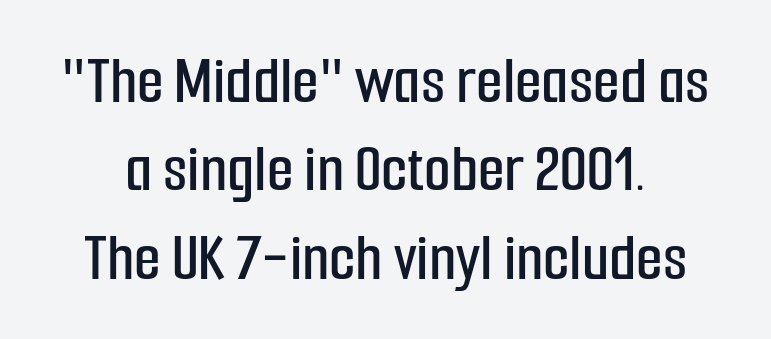
The image shows 69 px condensed sans-serif type, upright; set normal line spacing (1.28x), normal letter spacing, not underlined; low stroke contrast and a medium x-height.
